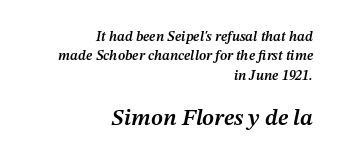
Right-aligned paragraph, ragged on the left. Does the leading feel generous? No, just average. Check the space under the baseline: it is left empty. No extra tracking has been applied to these lines.
